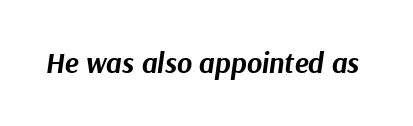
{"italic": "yes", "lean": "right", "slant_degrees": 9, "bold": "yes", "weight": "bold", "width": "normal", "stroke_contrast": "medium", "x_height": "medium", "monospaced": "no", "underline": "no", "letter_spacing": "normal", "letter_spacing_em": 0.0, "glyph_px": 29}
